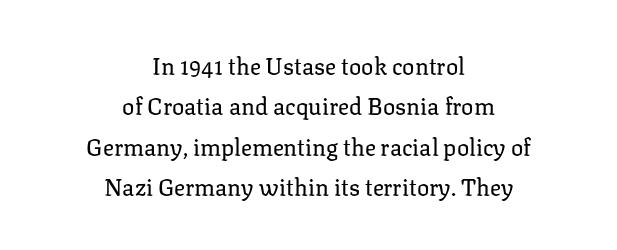
The image shows 23 px text type, upright; set centered, line spacing 1.76x, normal letter spacing, not underlined.
